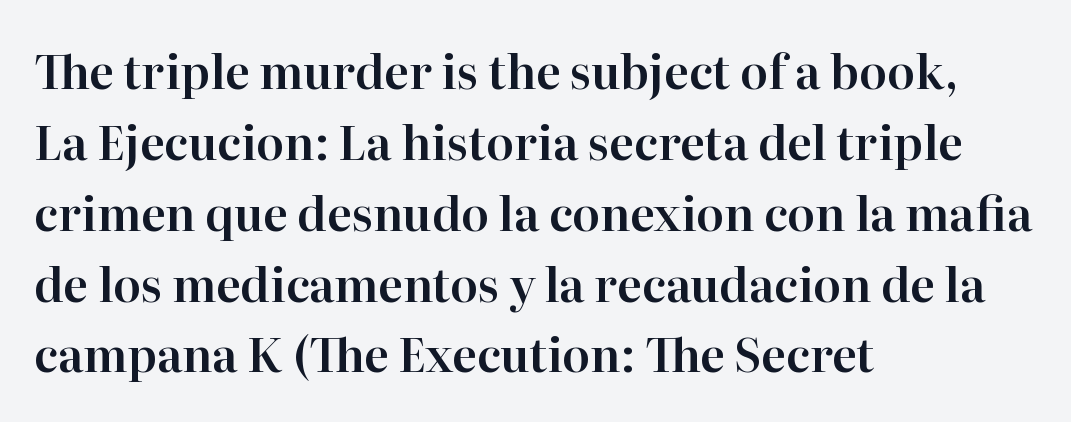
These lines were composed using upright roman letters. The area under the type is left untouched. Students, observe: this is what conventionally led text looks like. The text was rendered using a seriffed face with decorative stroke endings. Compared with typical body copy, the letter spacing here is the same. Is this a fixed-width face? No — the glyphs have proportional, varying widths.
